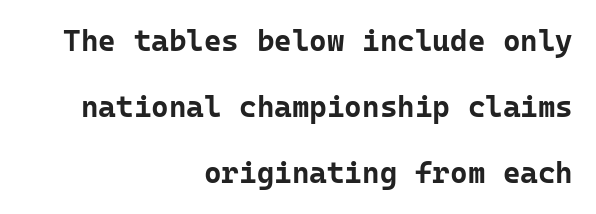
{"serif": "no", "italic": "no", "bold": "yes", "weight": "bold", "width": "normal", "stroke_contrast": "low", "x_height": "medium", "monospaced": "yes", "underline": "no", "align": "right", "line_spacing": "loose", "line_spacing_ratio": 2.2, "letter_spacing": "normal", "letter_spacing_em": 0.0, "glyph_px": 30}
